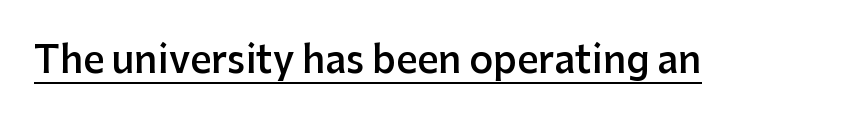
Typesetter's note: demi weight, one step under bold. A typesetter would call this proportional, since set widths differ per character. Each line of the rendering has a horizontal stroke beneath the glyphs. Tall strokes in this sample are plumb rather than angled. Each letter's strokes conclude bluntly, with no projecting serifs.
